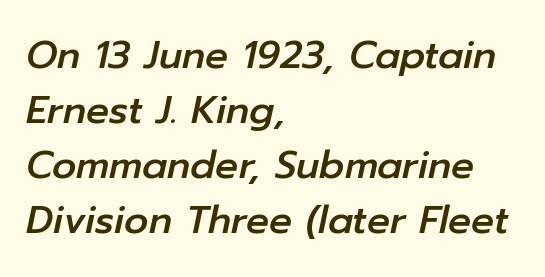
{"italic": "yes", "lean": "right", "slant_degrees": 12, "width": "normal", "stroke_contrast": "low", "x_height": "medium", "monospaced": "no", "underline": "no", "align": "left", "line_spacing": "normal", "line_spacing_ratio": 1.45, "letter_spacing": "normal", "letter_spacing_em": 0.0, "glyph_px": 38}
